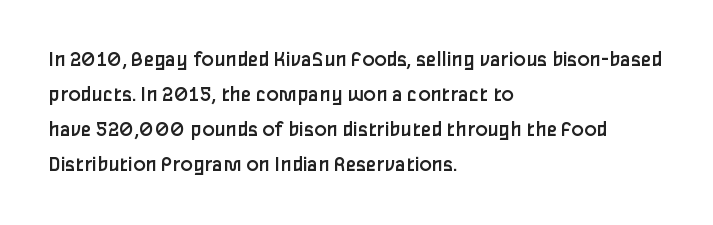
The image shows 23 px text type, upright; set left-aligned, normal line spacing (1.52x), normal letter spacing, not underlined.
